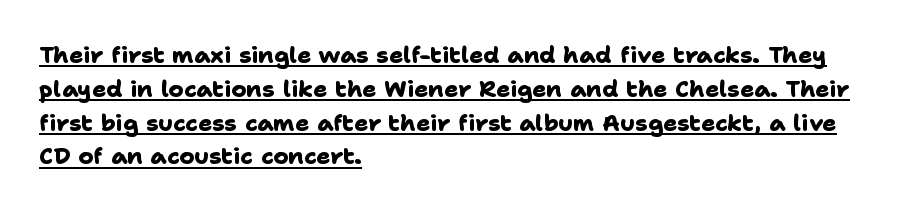
{"bold": "yes", "underline": "yes", "align": "left", "line_spacing": "normal", "line_spacing_ratio": 1.47, "letter_spacing": "normal", "letter_spacing_em": 0.0, "glyph_px": 23}
